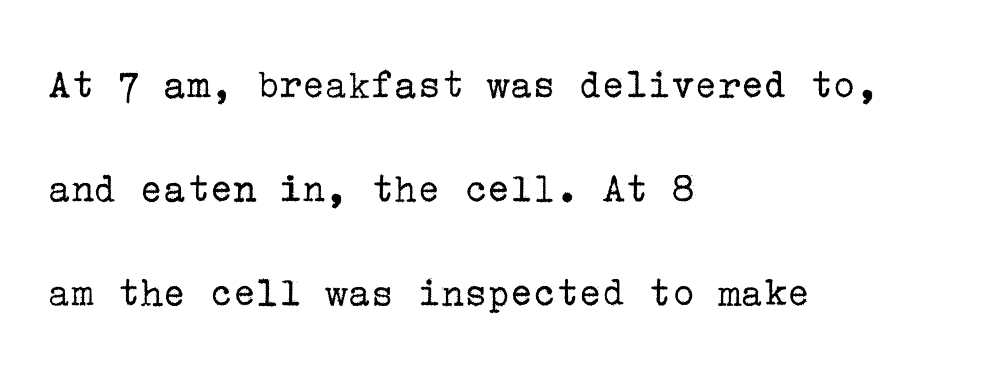
Standard letterfit; no display-style spreading of the glyphs. Italic? Not at all — the glyphs are vertical. The type family on display is of the serif kind. Bold? No — there's no thickening of the strokes. Leading is clearly above the norm, producing a sparse column. Teacher's note: observe the even left margin — that is flush-left alignment.
